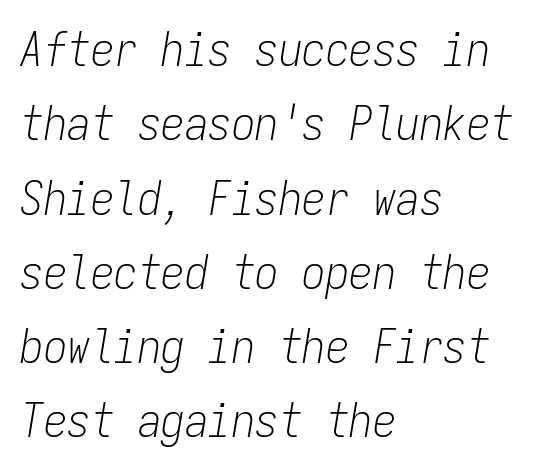
Reading down the column, the eye jumps a familiar distance to each next line. If you drew a line through each stem, it would be angled. The paragraph has a hard left edge and a soft right edge. The letterforms sit at book weight or below. Unmarked baselines from the first word to the last.
